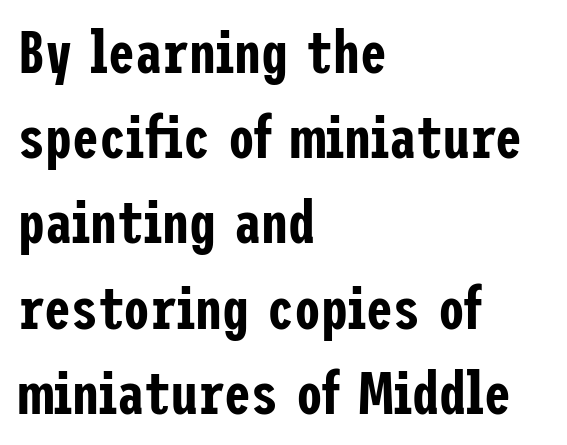
The image shows 60 px condensed sans-serif type, upright; set left-aligned, normal line spacing (1.42x), normal letter spacing, not underlined; low stroke contrast and a medium x-height.
